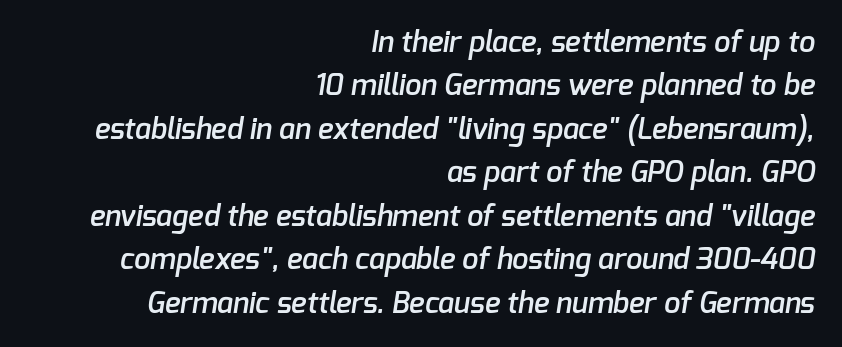
{"serif": "no", "bold": "semi", "weight": "semibold", "width": "normal", "stroke_contrast": "low", "x_height": "medium", "monospaced": "no", "underline": "no", "align": "right", "line_spacing": "normal", "line_spacing_ratio": 1.5, "letter_spacing": "normal", "letter_spacing_em": 0.0, "glyph_px": 29}
